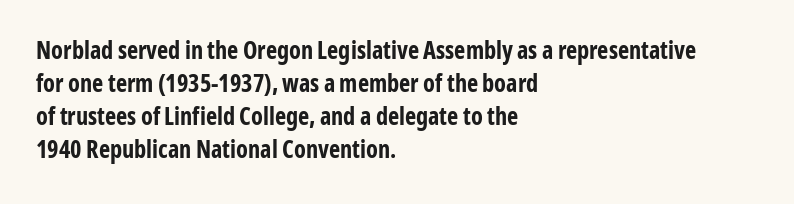
Q: Is the text bold? A: Yes.
Q: Is the text italic (slanted)? A: No, it is upright.
Q: Is the text underlined? A: No.
Q: How is the paragraph aligned? A: Left-aligned.
Q: Is the spacing between letters normal or unusually wide? A: Normal.
Q: Is the spacing between lines tight, normal or loose? A: Normal.
